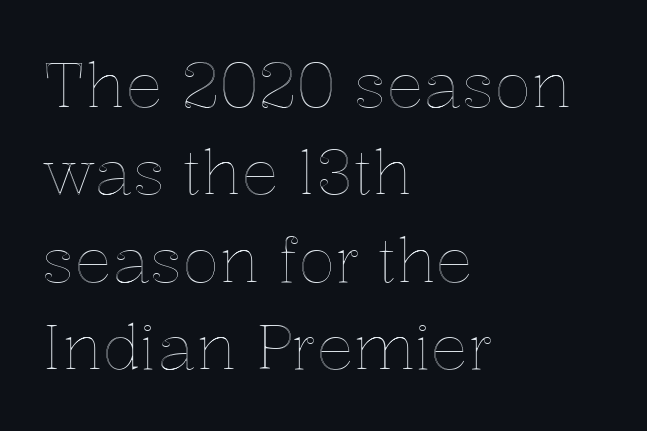
{"italic": "no", "width": "normal", "x_height": "medium", "monospaced": "no", "underline": "no", "align": "left", "line_spacing": "normal", "line_spacing_ratio": 1.41, "letter_spacing": "normal", "letter_spacing_em": 0.0, "glyph_px": 62}
